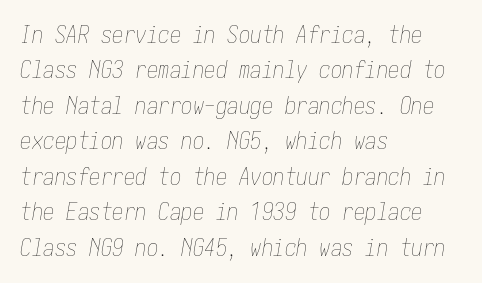
The image shows 23 px text type, italic (leaning right); set left-aligned, normal line spacing (1.54x), normal letter spacing, not underlined.
